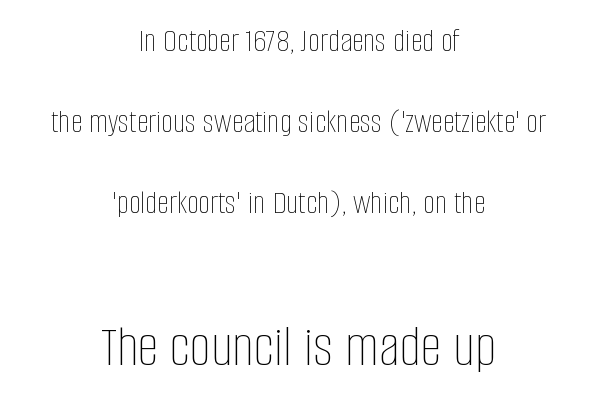
Quick note: not italic, upright. Horizontal bands of white between lines are thick stripes. The passage is arranged like a title page — every line centered. Characters follow at the spacing the type designer built in. The rendering uses natural spacing where letterforms have individual widths. These two chunks differ in scale, with the bottom chunk taking the larger measure.
